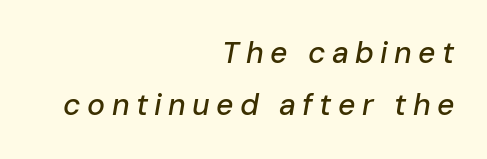
Q: Is the text italic (slanted)? A: Yes, it leans right by about 10 degrees.
Q: Is the text underlined? A: No.
Q: How is the paragraph aligned? A: Right-aligned.
Q: Is the spacing between letters normal or unusually wide? A: Unusually wide.
Q: Width (condensed, normal, or wide)? A: Normal.
Q: Stroke contrast? A: Low.
Q: x-height? A: Medium.
Q: Monospaced? A: No.
